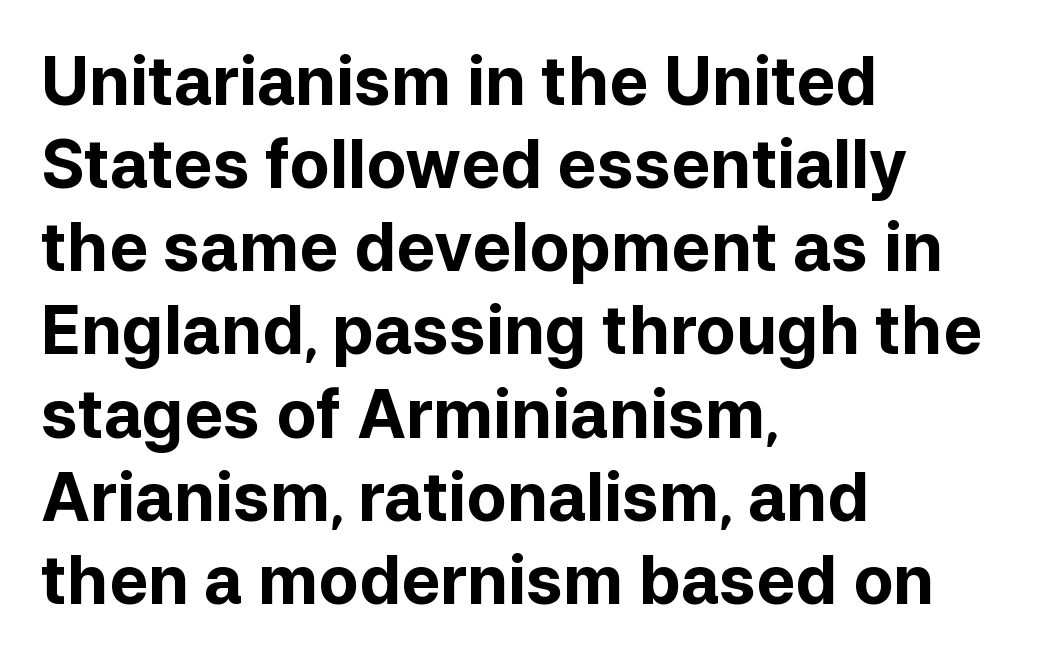
The image shows 66 px bold sans-serif type, upright; set left-aligned, normal line spacing (1.26x), normal letter spacing, not underlined; low stroke contrast and a medium x-height.
